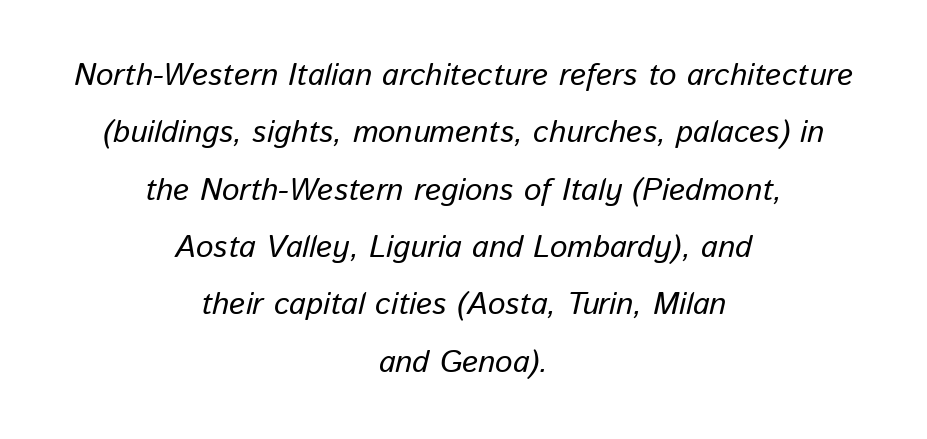
{"italic": "yes", "lean": "right", "slant_degrees": 13, "bold": "no", "weight": "regular", "width": "normal", "stroke_contrast": "low", "x_height": "medium", "monospaced": "no", "underline": "no", "align": "center", "line_spacing_ratio": 1.85, "letter_spacing": "normal", "letter_spacing_em": 0.0, "glyph_px": 31}
